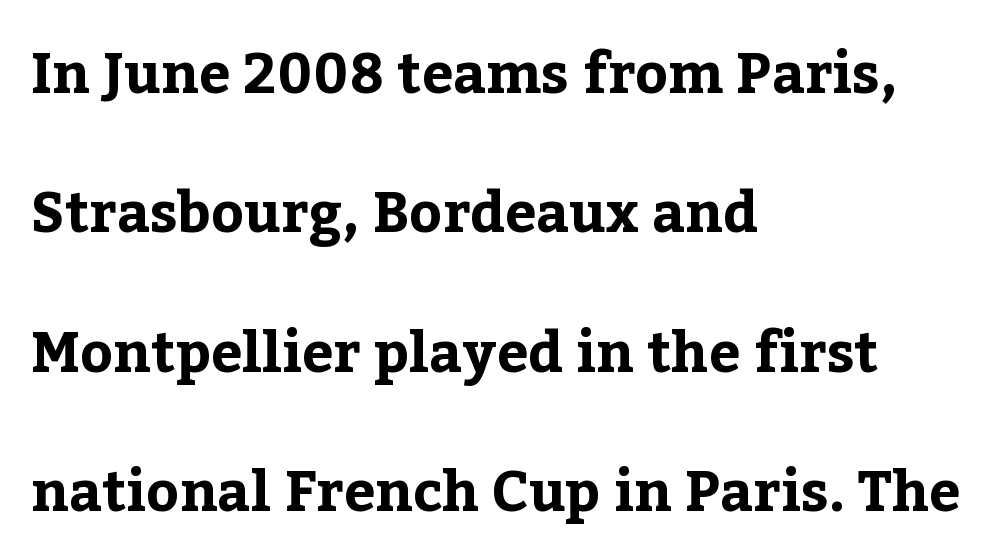
A full-strength bold gives these letters their thick strokes. Here the designer chose a conventional face with non-uniform glyph widths. You could fit nearly another row in the gap between these rows. The axis of the letterforms is exactly vertical.
